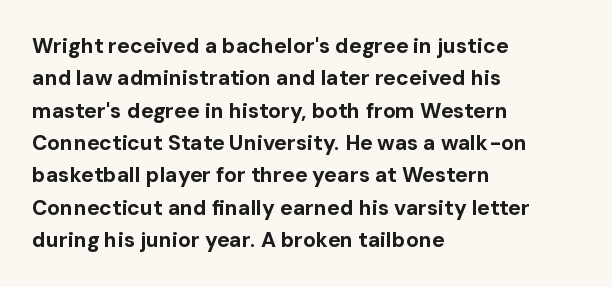
Unlike italic type, these characters show no tilt at all. Line starts are locked; line ends wander. Characters follow at the spacing the type designer built in. On the weight axis this lands at bold, roughly 700. The passage shown is not underscored anywhere.
